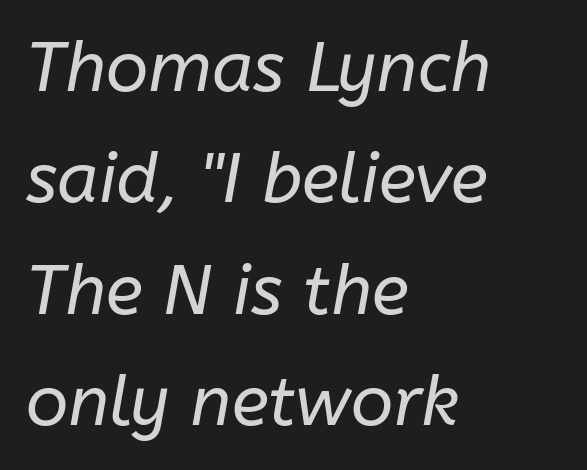
The image shows 70 px regular-weight type, italic (leaning right); set left-aligned, normal line spacing (1.59x), normal letter spacing, not underlined; low stroke contrast and a medium x-height.
